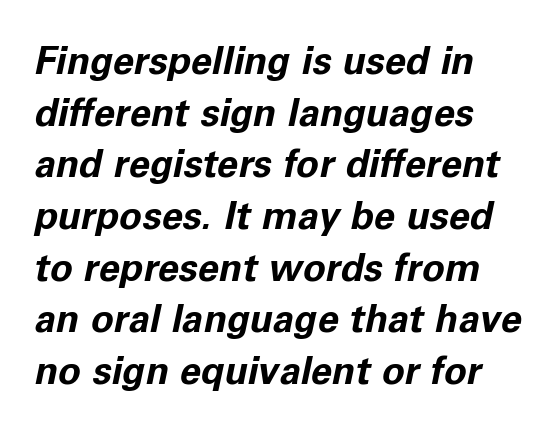
Tall strokes in this sample are angled rather than plumb. Underline: absent. Vertical spacing — default. Summary of weight: heavy, a full bold. Each word holds together tightly as a unit, with standard inter-letter gaps. Note the varied advance widths — an 'i' is clearly narrower than an 'm'.
